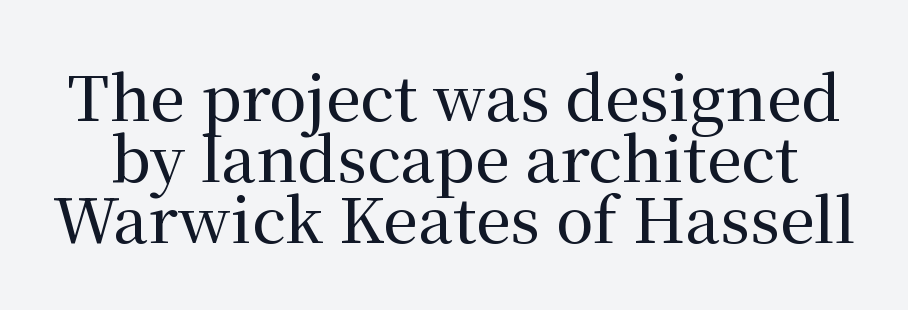
Q: Is the text italic (slanted)? A: No, it is upright.
Q: Is the typeface a serif or a sans-serif typeface? A: Serif.
Q: Is the text underlined? A: No.
Q: Is the spacing between letters normal or unusually wide? A: Normal.
Q: Is the spacing between lines tight, normal or loose? A: Tight.
Q: Width (condensed, normal, or wide)? A: Normal.
Q: Stroke contrast? A: Medium.
Q: x-height? A: Medium.
Q: Monospaced? A: No.
